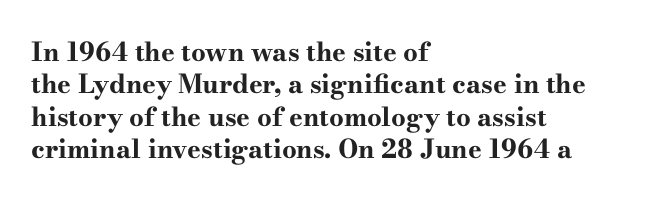
{"italic": "no", "bold": "yes", "underline": "no", "align": "left", "line_spacing": "normal", "line_spacing_ratio": 1.25, "letter_spacing": "normal", "letter_spacing_em": 0.0, "glyph_px": 26}
